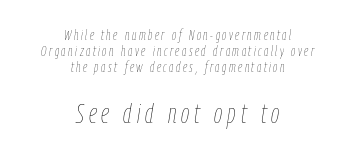
Summary of vertical rhythm: compact, with narrow interline spacing. The characters are drawn with everyday or finer stroke widths. Scale increases going downward across the two blocks. Italic: yes, the glyphs are oblique. The text block is weighted toward neither margin, spreading evenly from the middle. Check the space under the baseline: it is left empty.
